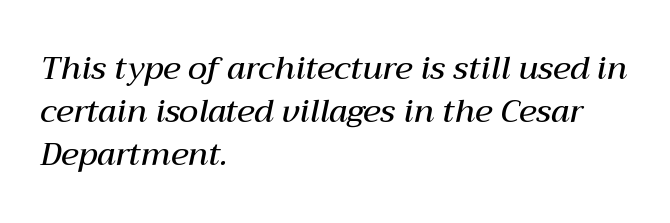
Q: Is the text bold? A: Semi-bold.
Q: Is the text italic (slanted)? A: Yes, it leans right by about 12 degrees.
Q: Is the text underlined? A: No.
Q: How is the paragraph aligned? A: Left-aligned.
Q: Is the spacing between letters normal or unusually wide? A: Normal.
Q: Is the spacing between lines tight, normal or loose? A: Normal.
Q: Width (condensed, normal, or wide)? A: Normal.
Q: Stroke contrast? A: Medium.
Q: x-height? A: Medium.
Q: Monospaced? A: No.
